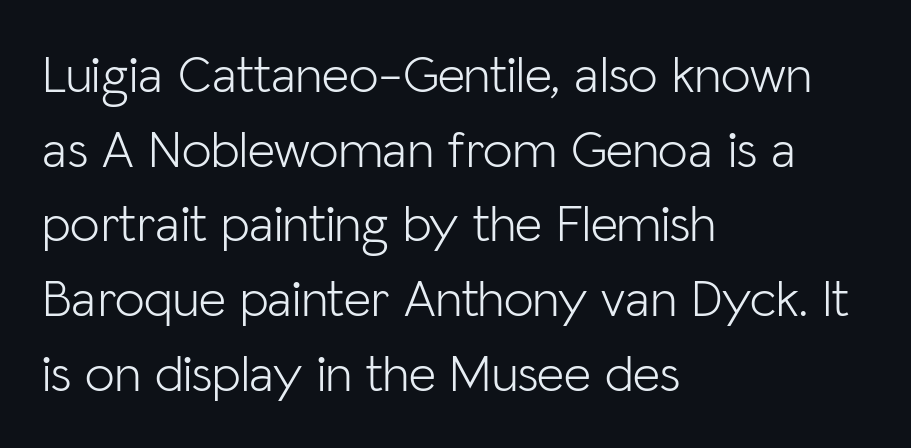
Type without underlining. Unlike a traditional serif, this face leaves its strokes unadorned. The specimen reads as upright at a glance. Stems and bowls with no extra thickness — not bold. Horizontal bands of white between lines are of average thickness. Typeset ragged right — the left edge is the straight one.
